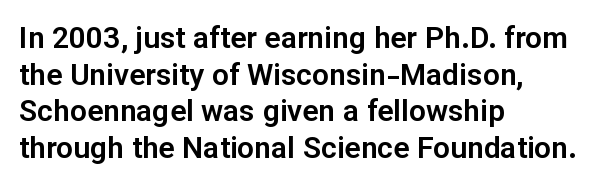
The image shows 30 px sans-serif type, upright; set left-aligned, line spacing 1.22x, normal letter spacing, not underlined; low stroke contrast and a medium x-height.
